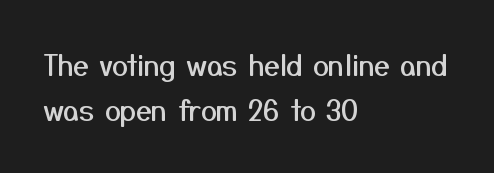
The face used here is rendered with its standard letterfit. Is there much room between lines? A standard amount, neither cramped nor airy. The passage shown is typeset with a sans-serif family. The gap between lines stays unmarked. No italicization has been applied; the sample stays upright. Do the characters align in a grid? No, the font is proportional.
